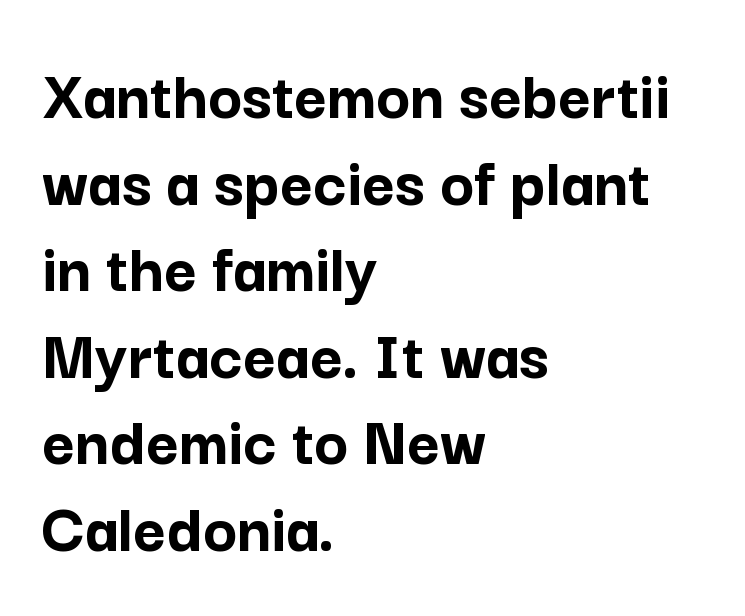
The image shows 71 px semibold sans-serif type, upright; set left-aligned, line spacing 1.22x, normal letter spacing, not underlined; low stroke contrast and a medium x-height.
